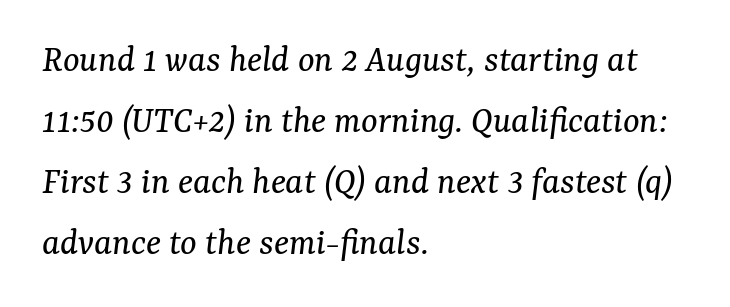
{"serif": "yes", "italic": "yes", "lean": "right", "slant_degrees": 7, "bold": "no", "weight": "regular", "width": "normal", "stroke_contrast": "medium", "x_height": "medium", "monospaced": "no", "underline": "no", "align": "left", "line_spacing": "normal", "line_spacing_ratio": 1.56, "letter_spacing": "normal", "letter_spacing_em": 0.0, "glyph_px": 39}
